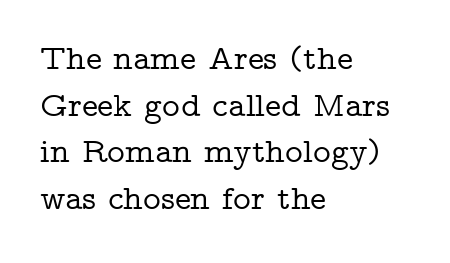
Q: Is the text italic (slanted)? A: No, it is upright.
Q: Is the typeface a serif or a sans-serif typeface? A: Serif.
Q: Is the text underlined? A: No.
Q: How is the paragraph aligned? A: Left-aligned.
Q: Is the spacing between letters normal or unusually wide? A: Normal.
Q: Is the spacing between lines tight, normal or loose? A: Normal.
Q: Width (condensed, normal, or wide)? A: Wide.
Q: Stroke contrast? A: Low.
Q: x-height? A: Medium.
Q: Monospaced? A: No.
